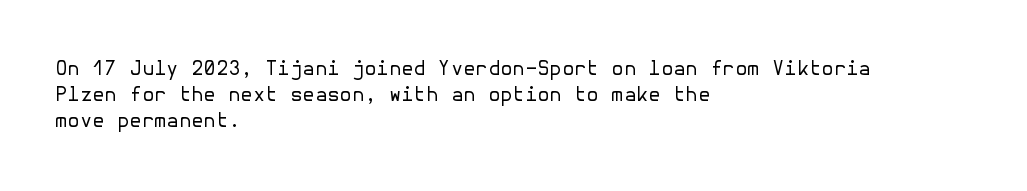
The image shows 20 px text type, upright; set left-aligned, normal line spacing (1.29x), normal letter spacing, not underlined.
